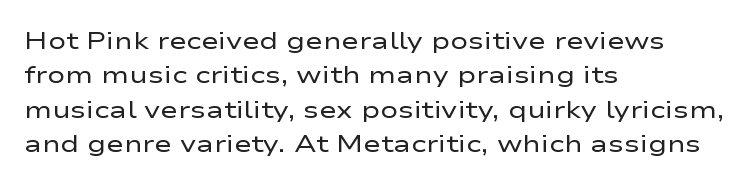
Q: Is the text bold? A: No.
Q: Is the text italic (slanted)? A: No, it is upright.
Q: Is the text underlined? A: No.
Q: How is the paragraph aligned? A: Left-aligned.
Q: Is the spacing between letters normal or unusually wide? A: Normal.
Q: Is the spacing between lines tight, normal or loose? A: Normal.
